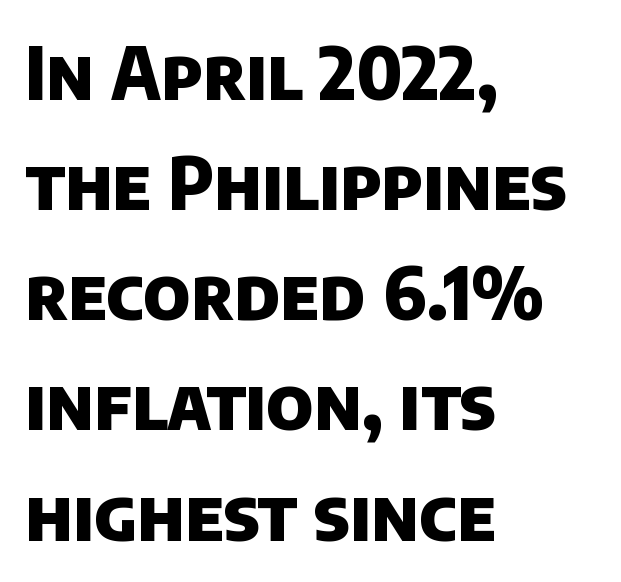
Students, observe: this is what conventionally led text looks like. These lines stack with their left ends in a neat column. Lines of text with bare space underneath. Font category for this specimen: sans-serif. Note the varied advance widths — an 'i' is clearly narrower than an 'm'.
